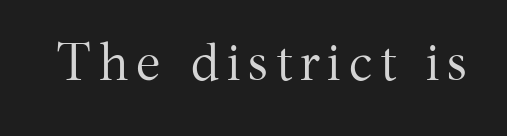
The image shows 52 px regular-weight serif type, upright; set not underlined; medium stroke contrast and a medium x-height.
